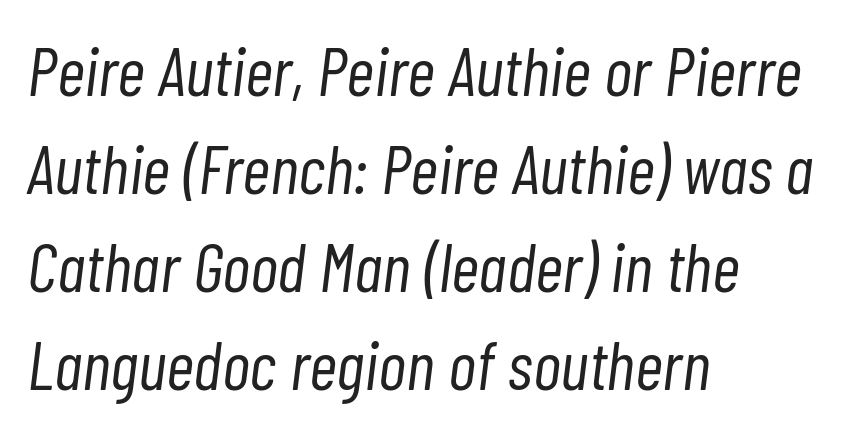
The image shows 69 px light, condensed type, italic (leaning right); set left-aligned, normal line spacing (1.42x), normal letter spacing, not underlined; low stroke contrast and a medium x-height.
